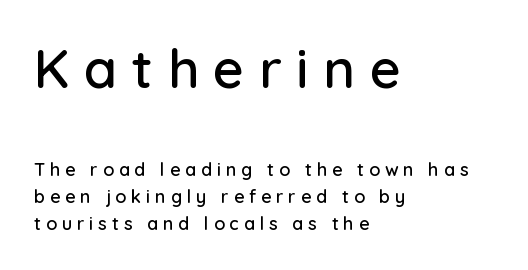
{"serif": "no", "italic": "no", "width": "normal", "stroke_contrast": "low", "x_height": "medium", "monospaced": "no", "underline": "no", "align": "left", "line_spacing": "normal", "line_spacing_ratio": 1.5, "letter_spacing": "wide", "letter_spacing_em": 0.27, "larger_block": "first", "size_ratio": 3.0, "glyph_px": 54}
